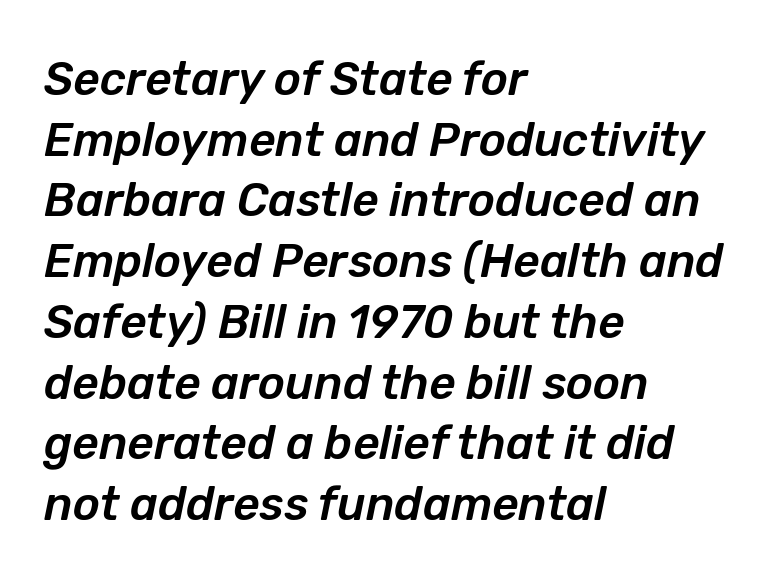
{"italic": "yes", "lean": "right", "slant_degrees": 12, "width": "normal", "stroke_contrast": "low", "x_height": "medium", "monospaced": "no", "underline": "no", "align": "left", "line_spacing": "normal", "line_spacing_ratio": 1.32, "letter_spacing": "normal", "letter_spacing_em": 0.0, "glyph_px": 46}
